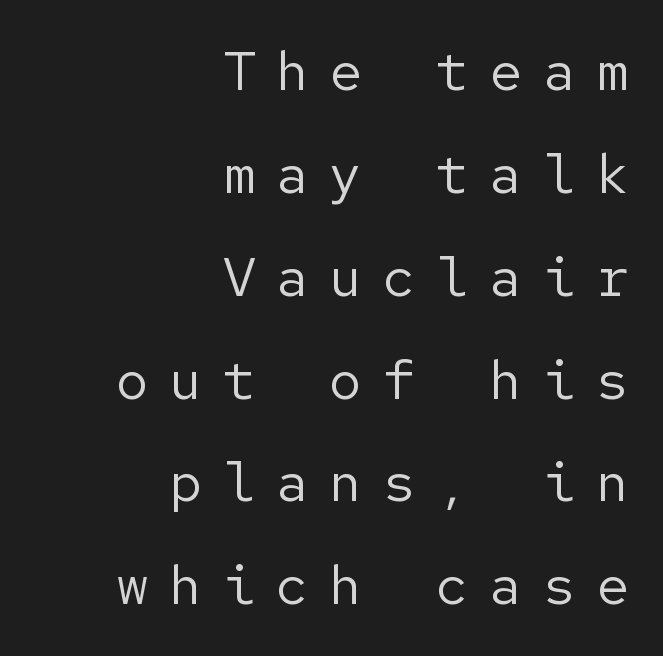
The image shows 55 px regular-weight sans-serif type, upright; set right-aligned, line spacing 1.87x, unusually wide letter spacing (+0.37 em), not underlined; low stroke contrast and a medium x-height.
